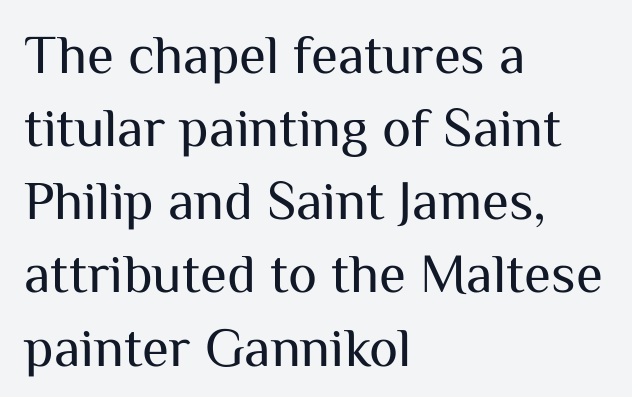
Q: Is the text bold? A: No.
Q: Is the text italic (slanted)? A: No, it is upright.
Q: Is the typeface a serif or a sans-serif typeface? A: Sans-serif.
Q: Is the text underlined? A: No.
Q: How is the paragraph aligned? A: Left-aligned.
Q: Is the spacing between letters normal or unusually wide? A: Normal.
Q: Is the spacing between lines tight, normal or loose? A: Normal.
Q: Width (condensed, normal, or wide)? A: Normal.
Q: Stroke contrast? A: Medium.
Q: x-height? A: Medium.
Q: Monospaced? A: No.
